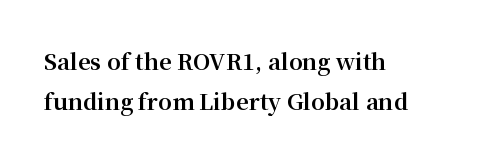
Q: Is the text bold? A: Yes.
Q: Is the text italic (slanted)? A: No, it is upright.
Q: Is the text underlined? A: No.
Q: How is the paragraph aligned? A: Left-aligned.
Q: Is the spacing between letters normal or unusually wide? A: Normal.
